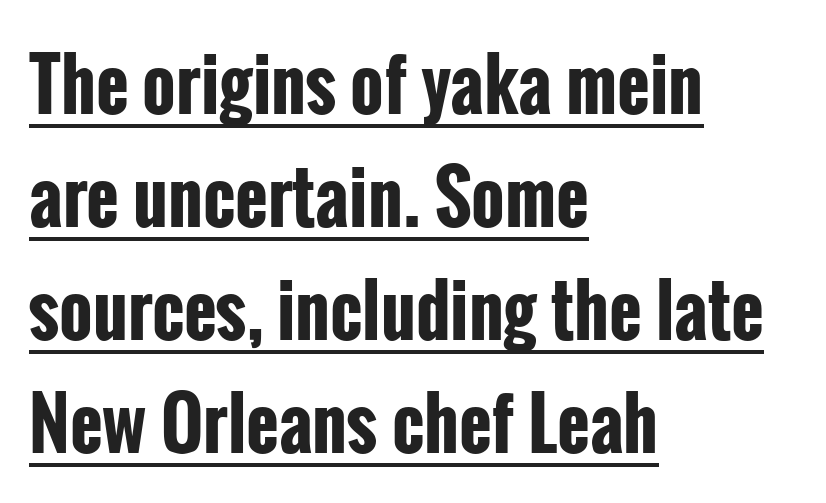
The image shows 71 px bold, condensed sans-serif type, upright; set left-aligned, normal line spacing (1.59x), normal letter spacing, underlined; low stroke contrast and a medium x-height.
